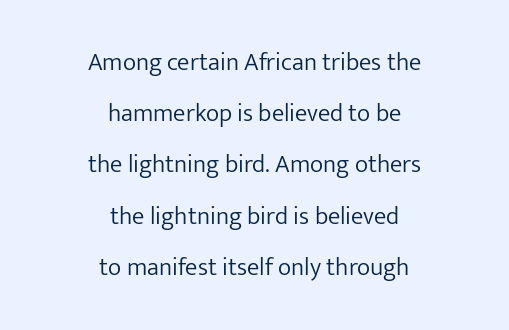
When letters stand straight like this, we call the style roman or upright. These lines keep a tight, regular rhythm from letter to letter. Successive baselines arrive slowly, with a big drop between each. Heaviness? Minimal to ordinary, like unemphasized prose. The glyphs are unaccompanied by any horizontal stroke below them. Reading down the block, each line starts at a different indent, mirrored at its end.
